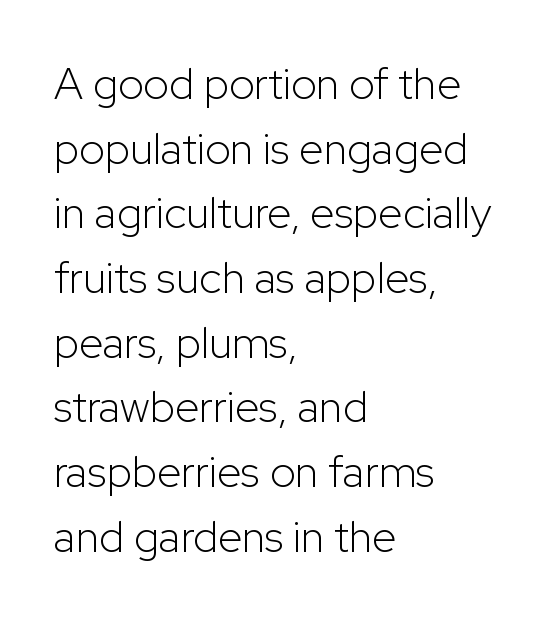
Q: Is the text bold? A: No.
Q: Is the text italic (slanted)? A: No, it is upright.
Q: Is the typeface a serif or a sans-serif typeface? A: Sans-serif.
Q: Is the text underlined? A: No.
Q: How is the paragraph aligned? A: Left-aligned.
Q: Is the spacing between letters normal or unusually wide? A: Normal.
Q: Is the spacing between lines tight, normal or loose? A: Normal.
Q: Width (condensed, normal, or wide)? A: Normal.
Q: Stroke contrast? A: Low.
Q: x-height? A: Medium.
Q: Monospaced? A: No.
